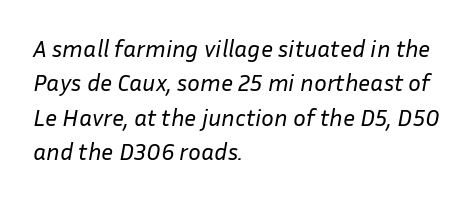
Q: Is the text bold? A: No.
Q: Is the text italic (slanted)? A: Yes, it leans right by about 10 degrees.
Q: Is the text underlined? A: No.
Q: How is the paragraph aligned? A: Left-aligned.
Q: Is the spacing between letters normal or unusually wide? A: Normal.
Q: Is the spacing between lines tight, normal or loose? A: Normal.
